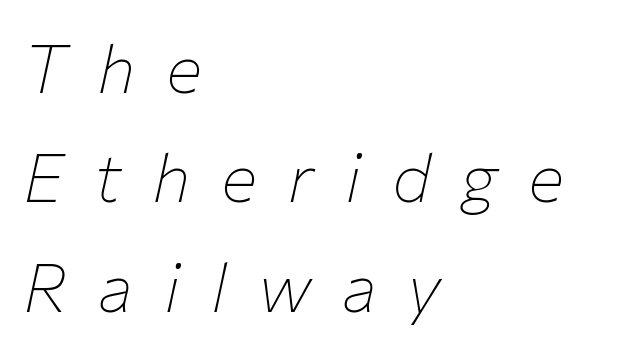
{"italic": "yes", "lean": "right", "slant_degrees": 12, "bold": "no", "weight": "thin", "width": "normal", "stroke_contrast": "low", "x_height": "medium", "monospaced": "no", "underline": "no", "align": "left", "line_spacing": "normal", "line_spacing_ratio": 1.61, "letter_spacing": "wide", "letter_spacing_em": 0.45, "glyph_px": 68}
